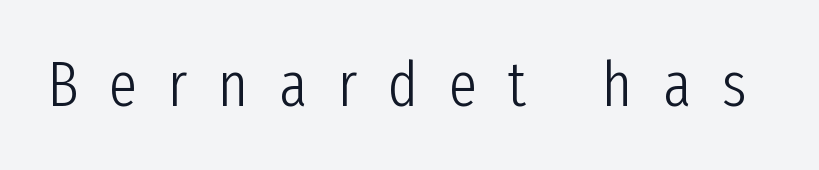
The image shows 63 px light, condensed sans-serif type, upright; set unusually wide letter spacing (+0.49 em), not underlined; low stroke contrast and a medium x-height.
